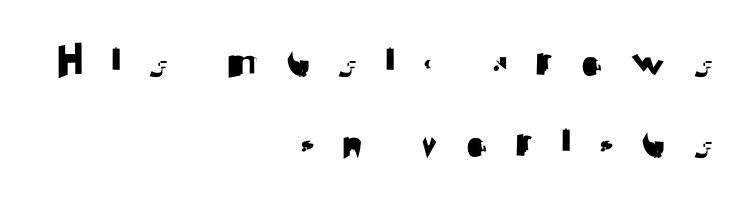
{"serif": "no", "italic": "no", "width": "normal", "stroke_contrast": "medium", "x_height": "small", "monospaced": "no", "underline": "no", "align": "right", "line_spacing": "normal", "line_spacing_ratio": 1.53, "letter_spacing": "wide", "letter_spacing_em": 0.48, "glyph_px": 53}
